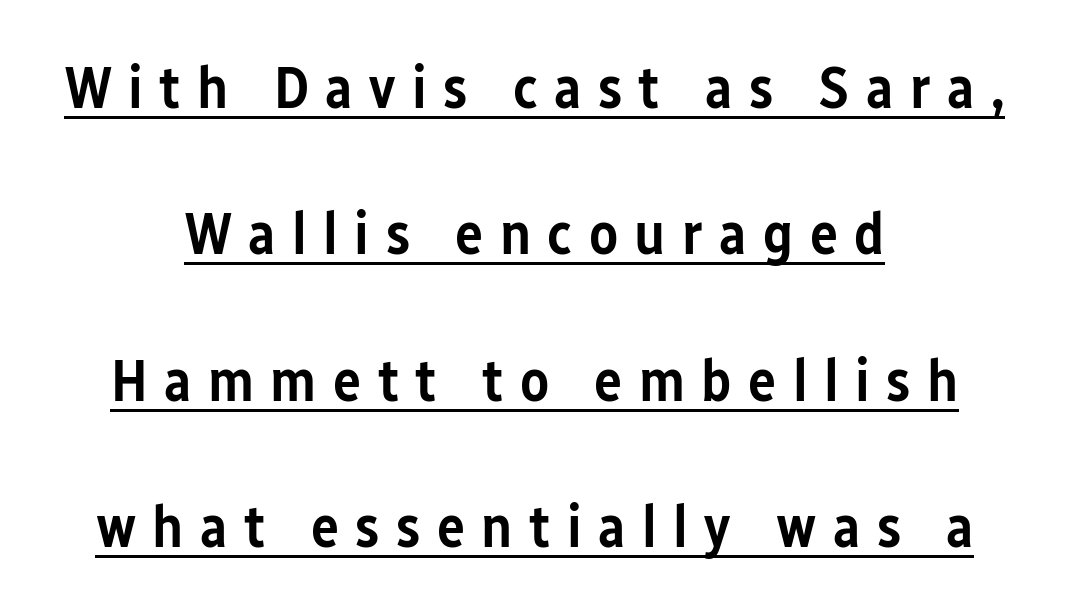
The image shows 59 px semibold, condensed sans-serif type, upright; set centered, loose line spacing (2.48x), unusually wide letter spacing (+0.28 em), underlined; low stroke contrast and a medium x-height.
